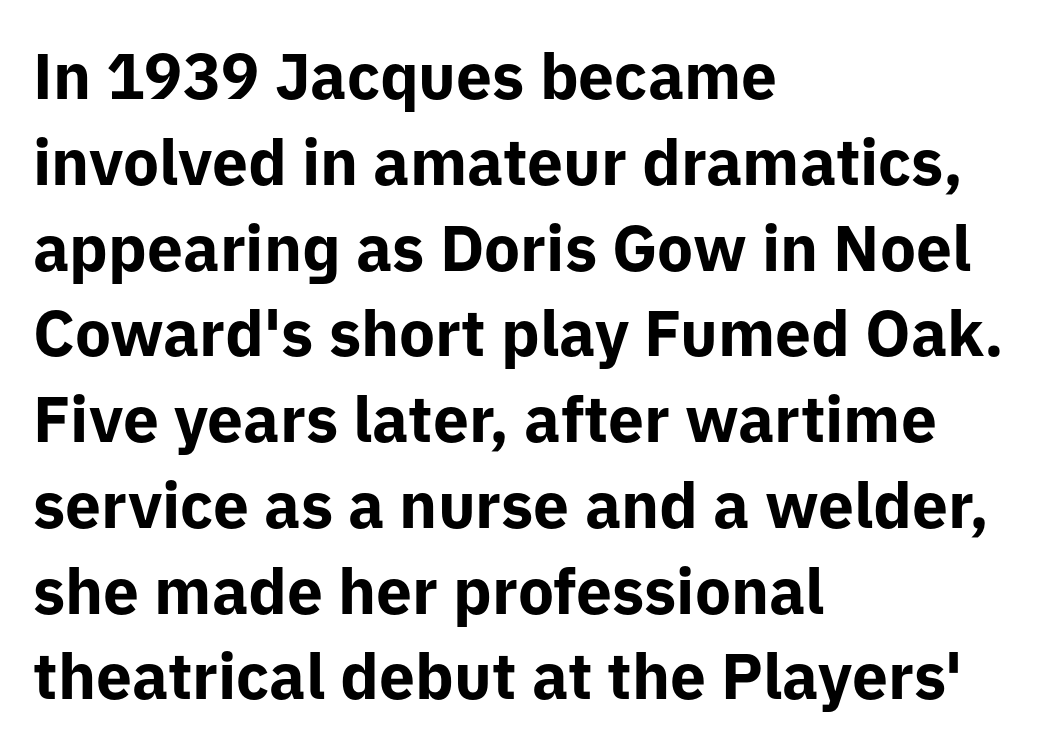
The image shows 64 px bold sans-serif type, upright; set left-aligned, normal line spacing (1.34x), normal letter spacing, not underlined; low stroke contrast and a medium x-height.
